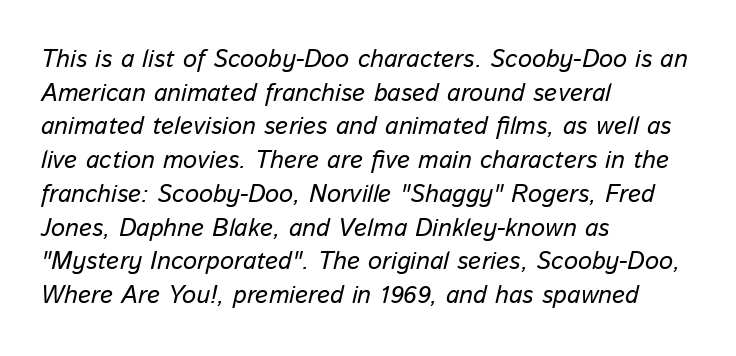
This rendering leaves character spacing at its baseline value. Heft: none added — not bold. A normal amount of white space separates one row of letters from the next. The font's italic variant was chosen for this text.
